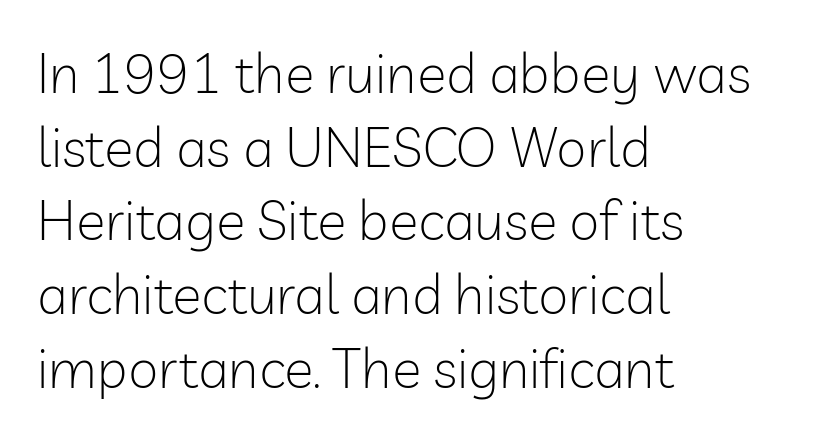
Q: Is the text bold? A: No.
Q: Is the text italic (slanted)? A: No, it is upright.
Q: Is the typeface a serif or a sans-serif typeface? A: Sans-serif.
Q: Is the text underlined? A: No.
Q: How is the paragraph aligned? A: Left-aligned.
Q: Is the spacing between letters normal or unusually wide? A: Normal.
Q: Is the spacing between lines tight, normal or loose? A: Normal.
Q: Width (condensed, normal, or wide)? A: Normal.
Q: Stroke contrast? A: Low.
Q: x-height? A: Medium.
Q: Monospaced? A: No.
